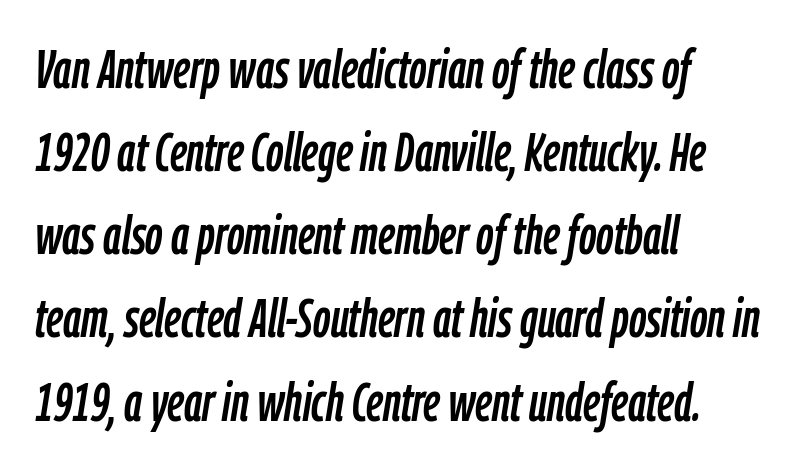
The image shows 54 px condensed type, italic (leaning right); set left-aligned, normal line spacing (1.54x), normal letter spacing, not underlined; low stroke contrast and a medium x-height.
